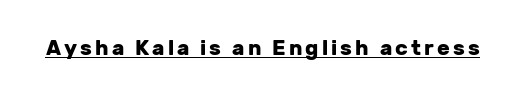
{"italic": "no", "bold": "yes", "underline": "yes", "glyph_px": 21}
